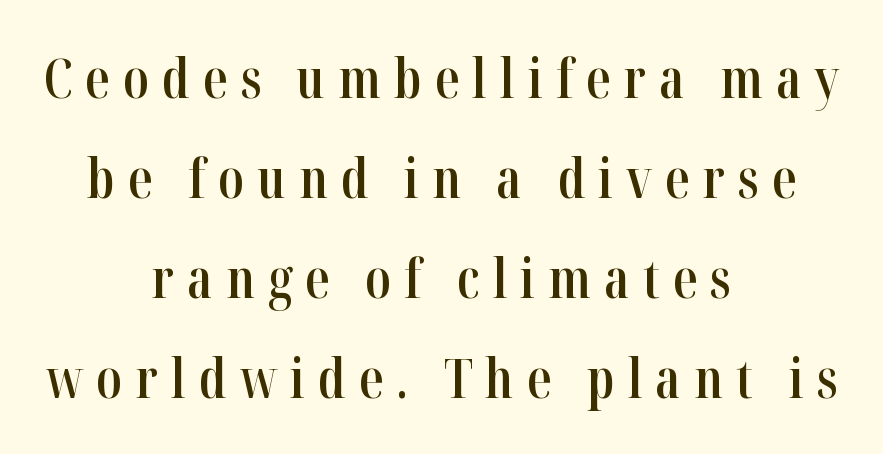
{"serif": "yes", "italic": "no", "bold": "semi", "weight": "semibold", "width": "condensed", "stroke_contrast": "high", "x_height": "medium", "monospaced": "no", "underline": "no", "align": "center", "line_spacing_ratio": 1.85, "letter_spacing": "wide", "letter_spacing_em": 0.24, "glyph_px": 54}
